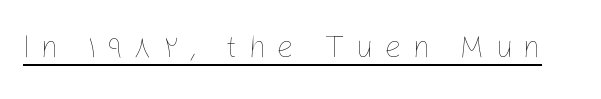
A continuous stroke trails under the words, as in a hyperlink. The typography opts for an upright posture over an oblique one. A quiet, ordinary-to-light weight characterises the typeface. Loose tracking; the words dissolve into strings of separated letters.
